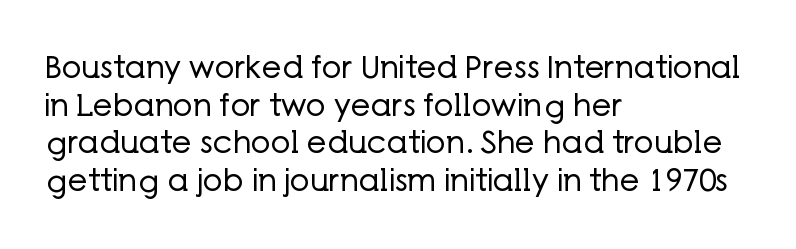
Q: Is the text bold? A: No.
Q: Is the text italic (slanted)? A: No, it is upright.
Q: Is the typeface a serif or a sans-serif typeface? A: Sans-serif.
Q: Is the text underlined? A: No.
Q: How is the paragraph aligned? A: Left-aligned.
Q: Is the spacing between letters normal or unusually wide? A: Normal.
Q: Width (condensed, normal, or wide)? A: Normal.
Q: Stroke contrast? A: Low.
Q: x-height? A: Medium.
Q: Monospaced? A: No.
